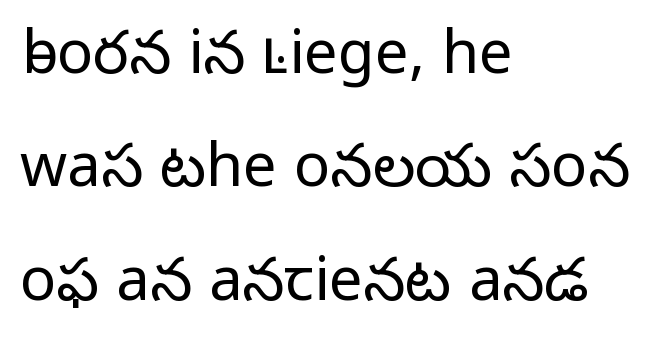
The image shows 60 px light sans-serif type, upright; set left-aligned, line spacing 1.89x, normal letter spacing, not underlined; low stroke contrast and a medium x-height.
